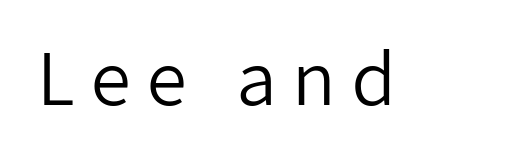
The image shows 71 px regular-weight sans-serif type, upright; set unusually wide letter spacing (+0.21 em), not underlined; low stroke contrast and a medium x-height.
